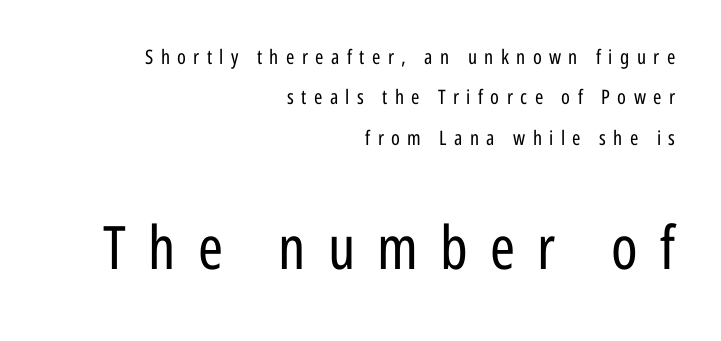
The more generous point size was reserved for the lower chunk. The specimen reads as upright at a glance. Weight: regular or lighter. Type style note: lacks serifs. Descenders hang freely into open space. Does extra space separate the letters? Yes, quite a lot of it.
